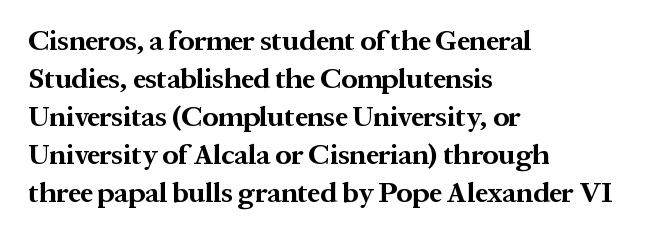
These lines sit exactly where default settings would place them. Tracking value appears to be zero — textbook default spacing. Is this a sans? No — the strokes have serifs. Decoration check: the copy has no underline. Designer's note — italics off, roman on. Each letter keeps its own natural width here, so spacing adapts to shape.
